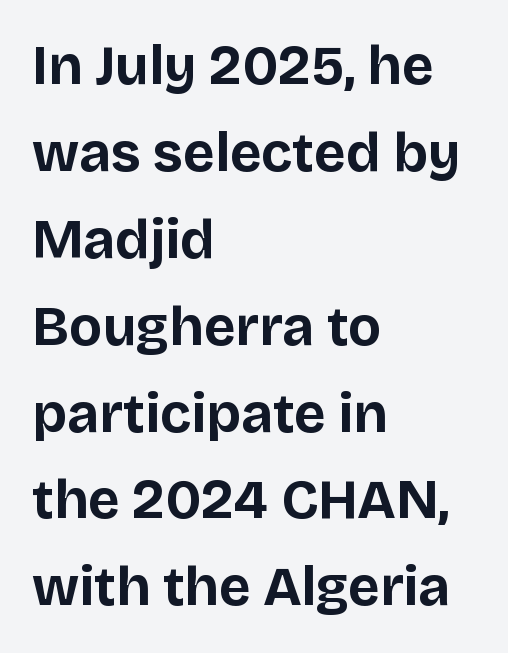
{"serif": "no", "italic": "no", "bold": "yes", "weight": "bold", "width": "normal", "stroke_contrast": "low", "x_height": "large", "monospaced": "no", "underline": "no", "align": "left", "line_spacing": "normal", "line_spacing_ratio": 1.58, "letter_spacing": "normal", "letter_spacing_em": 0.0, "glyph_px": 55}
